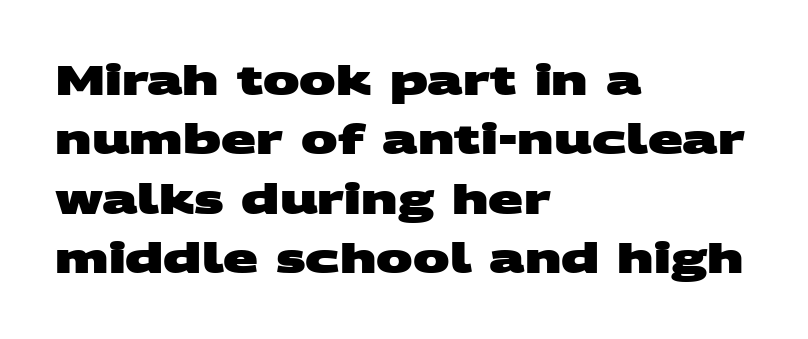
Normally led — the rows are evenly, conventionally spaced. Stroke terminals: plain, sans-serif. This sample has the flowing, uneven cadence of proportional lettering. This is heavy type, rendered in bold. Notice how the passage keeps a crisp vertical edge on the left only. The face used here is rendered with its standard letterfit.
